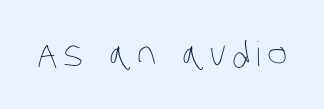
Note the varied advance widths — an 'i' is clearly narrower than an 'm'. On a weight scale, this lands at 450 or below. Beneath every word, the page is bare.
